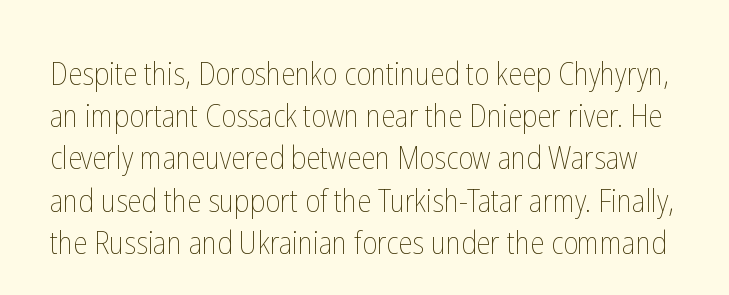
The image shows 32 px thin, condensed type, upright; set normal line spacing (1.32x), normal letter spacing, not underlined; low stroke contrast and a medium x-height.
